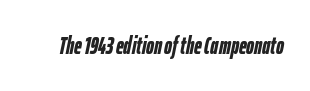
{"italic": "yes", "lean": "right", "slant_degrees": 12, "bold": "yes", "underline": "no", "letter_spacing": "normal", "letter_spacing_em": 0.0, "glyph_px": 24}
